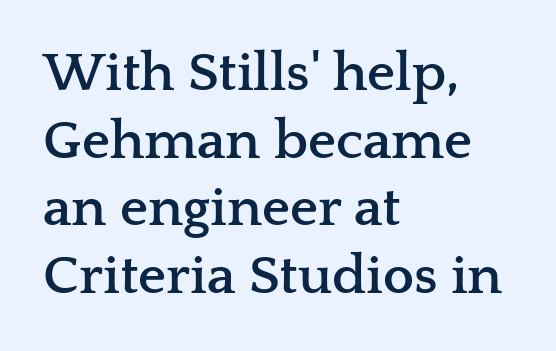
Quick note: not italic, upright. The space beneath each line is pristine and unruled. Little horizontal feet cap the strokes, marking this as serif type. In terms of weight, the rendering is a true, heavy bold. Standard letterfit; no display-style spreading of the glyphs.
